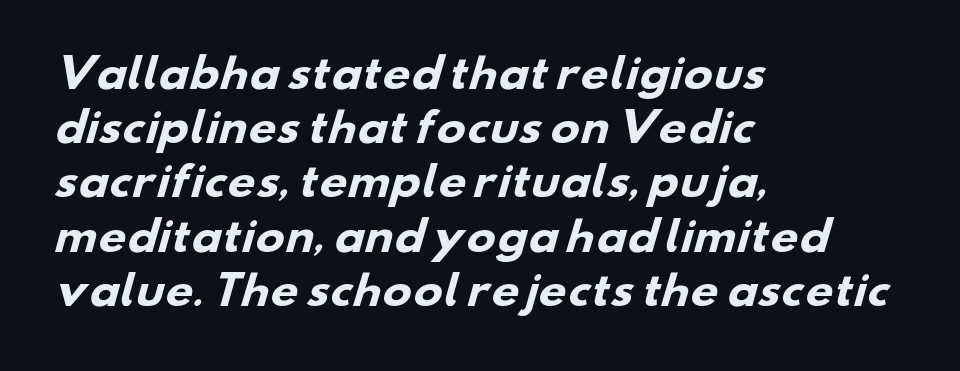
Does the weight exceed regular? Yes, all the way to bold. The specimen omits any rule beneath the text block's lines. Whoever set this chose a conventional vertical rhythm. Casual observation: everything's shoved over to the left. Compared with typical body copy, the letter spacing here is the same.
